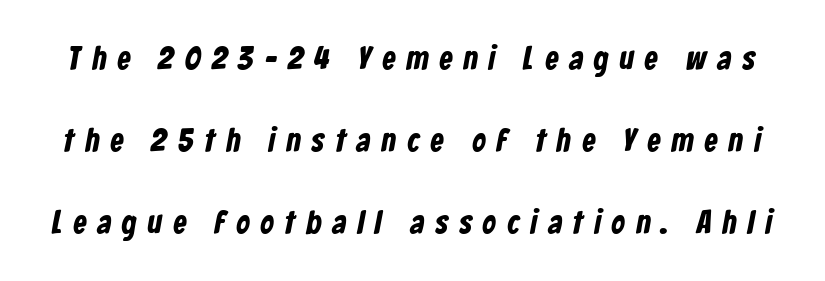
Q: Is the text bold? A: Yes.
Q: Is the typeface a serif or a sans-serif typeface? A: Sans-serif.
Q: Is the text underlined? A: No.
Q: Is the spacing between letters normal or unusually wide? A: Unusually wide.
Q: Is the spacing between lines tight, normal or loose? A: Loose.
Q: Width (condensed, normal, or wide)? A: Condensed.
Q: Stroke contrast? A: Low.
Q: x-height? A: Medium.
Q: Monospaced? A: No.
